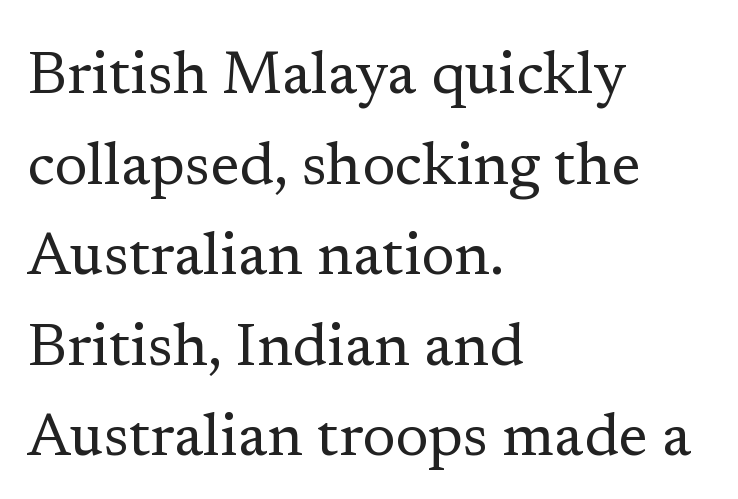
Vertical strokes here are truly vertical. What stands out about the letter spacing? Nothing — it is the standard amount. All the whitespace from short lines collects on the right. Descenders hang freely into open space.
